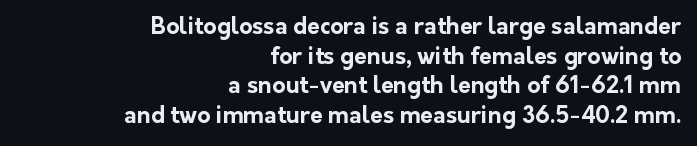
{"italic": "no", "bold": "yes", "underline": "no", "align": "right", "line_spacing": "normal", "line_spacing_ratio": 1.29, "letter_spacing": "normal", "letter_spacing_em": 0.0, "glyph_px": 23}
